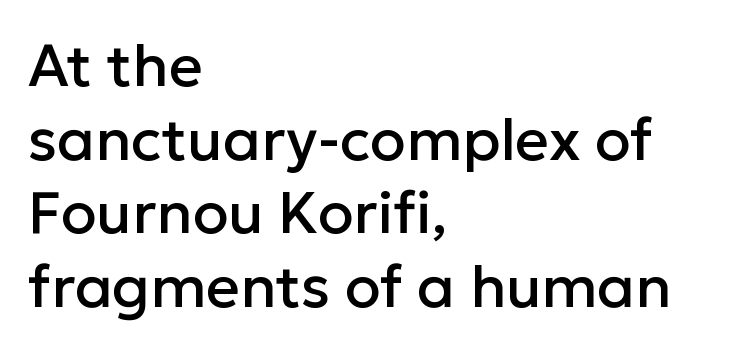
The image shows 59 px sans-serif type, upright; set left-aligned, normal line spacing (1.25x), normal letter spacing, not underlined; low stroke contrast and a medium x-height.
